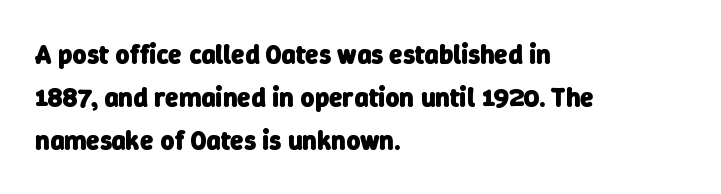
The image shows 27 px bold type; set left-aligned, normal line spacing (1.6x), normal letter spacing, not underlined.
